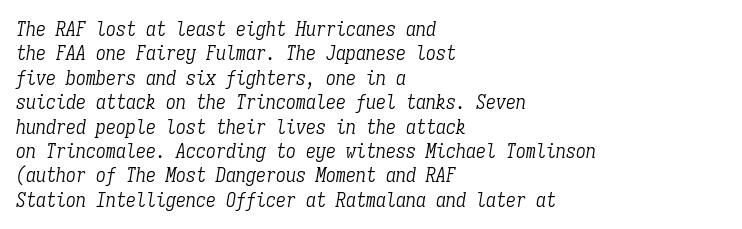
Q: Is the text bold? A: No.
Q: Is the text italic (slanted)? A: Yes, it leans right by about 9 degrees.
Q: Is the text underlined? A: No.
Q: How is the paragraph aligned? A: Left-aligned.
Q: Is the spacing between letters normal or unusually wide? A: Normal.
